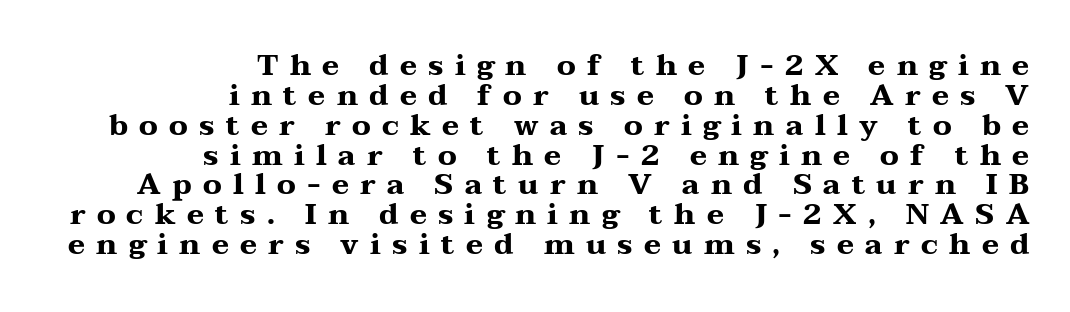
Q: Is the text bold? A: Yes.
Q: Is the text italic (slanted)? A: No, it is upright.
Q: Is the typeface a serif or a sans-serif typeface? A: Serif.
Q: Is the text underlined? A: No.
Q: How is the paragraph aligned? A: Right-aligned.
Q: Is the spacing between letters normal or unusually wide? A: Unusually wide.
Q: Is the spacing between lines tight, normal or loose? A: Tight.
Q: Width (condensed, normal, or wide)? A: Wide.
Q: Stroke contrast? A: Medium.
Q: x-height? A: Medium.
Q: Monospaced? A: No.
